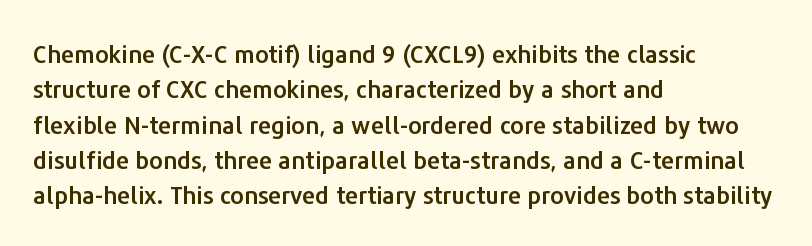
{"italic": "no", "underline": "no", "align": "left", "line_spacing": "normal", "line_spacing_ratio": 1.47, "letter_spacing": "normal", "letter_spacing_em": 0.0, "glyph_px": 24}
